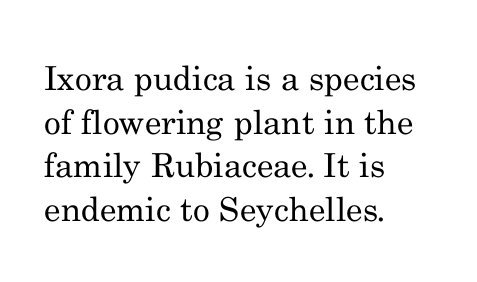
Q: Is the text bold? A: No.
Q: Is the text italic (slanted)? A: No, it is upright.
Q: Is the typeface a serif or a sans-serif typeface? A: Serif.
Q: Is the text underlined? A: No.
Q: How is the paragraph aligned? A: Left-aligned.
Q: Is the spacing between letters normal or unusually wide? A: Normal.
Q: Is the spacing between lines tight, normal or loose? A: Normal.
Q: Width (condensed, normal, or wide)? A: Normal.
Q: Stroke contrast? A: Medium.
Q: x-height? A: Small.
Q: Monospaced? A: No.
